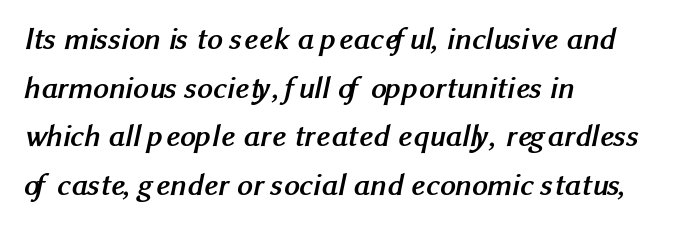
Q: Is the text bold? A: Yes.
Q: Is the typeface a serif or a sans-serif typeface? A: Sans-serif.
Q: Is the text underlined? A: No.
Q: How is the paragraph aligned? A: Left-aligned.
Q: Is the spacing between letters normal or unusually wide? A: Normal.
Q: Is the spacing between lines tight, normal or loose? A: Normal.
Q: Width (condensed, normal, or wide)? A: Normal.
Q: Stroke contrast? A: Medium.
Q: x-height? A: Medium.
Q: Monospaced? A: No.
